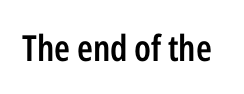
Letters rest on an invisible, unmarked baseline. Default kerning and tracking; the words read as compact shapes. Serif or sans? Sans — the stroke terminals are bare. Is the type bold? Partly — it's a semibold, heavier than regular but not fully bold. Nope, not italic — everything's standing straight.
